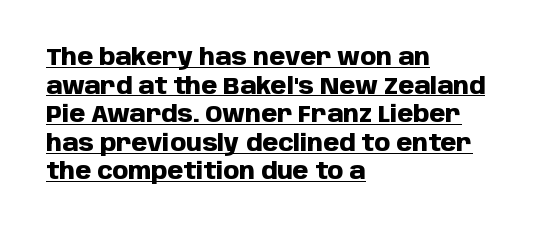
{"italic": "no", "bold": "yes", "underline": "yes", "align": "left", "line_spacing_ratio": 1.24, "letter_spacing": "normal", "letter_spacing_em": 0.0, "glyph_px": 23}
